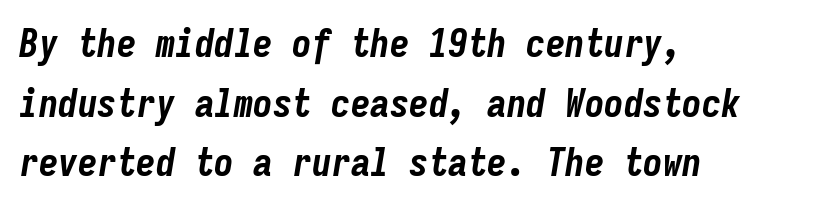
{"italic": "yes", "lean": "right", "slant_degrees": 9, "bold": "yes", "weight": "bold", "width": "condensed", "stroke_contrast": "low", "x_height": "medium", "monospaced": "yes", "underline": "no", "align": "left", "line_spacing": "normal", "line_spacing_ratio": 1.53, "letter_spacing": "normal", "letter_spacing_em": 0.0, "glyph_px": 39}
